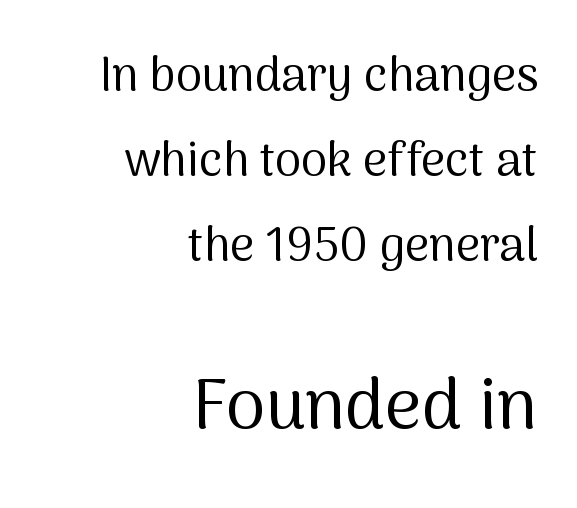
{"serif": "no", "italic": "no", "bold": "no", "weight": "regular", "width": "normal", "stroke_contrast": "medium", "x_height": "medium", "monospaced": "no", "underline": "no", "align": "right", "line_spacing_ratio": 1.81, "letter_spacing": "normal", "letter_spacing_em": 0.0, "larger_block": "second", "size_ratio": 1.51, "glyph_px": 71}
